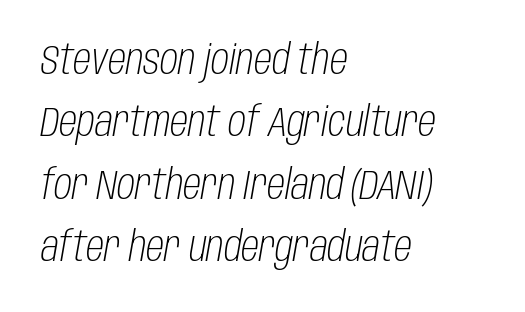
Q: Is the text bold? A: No.
Q: Is the text italic (slanted)? A: Yes, it leans right by about 10 degrees.
Q: Is the text underlined? A: No.
Q: How is the paragraph aligned? A: Left-aligned.
Q: Is the spacing between letters normal or unusually wide? A: Normal.
Q: Is the spacing between lines tight, normal or loose? A: Normal.
Q: Width (condensed, normal, or wide)? A: Condensed.
Q: Stroke contrast? A: Low.
Q: x-height? A: Large.
Q: Monospaced? A: No.
